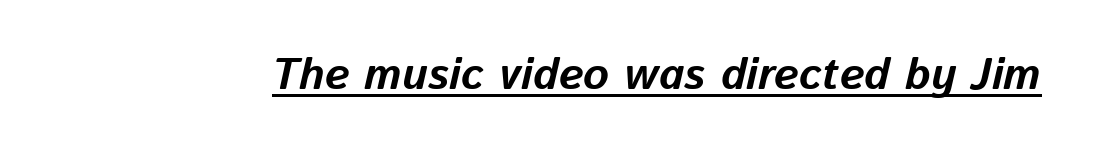
The image shows 44 px bold type, italic (leaning right); set normal letter spacing, underlined; low stroke contrast and a medium x-height.
